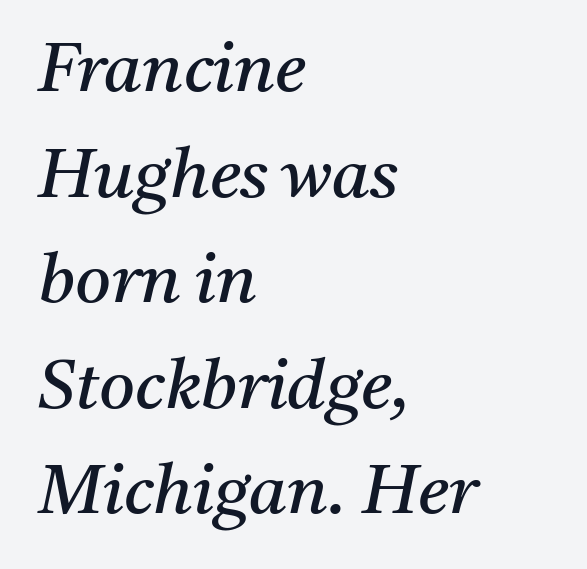
Q: Is the text bold? A: No.
Q: Is the text italic (slanted)? A: Yes, it leans right by about 11 degrees.
Q: Is the typeface a serif or a sans-serif typeface? A: Serif.
Q: Is the text underlined? A: No.
Q: How is the paragraph aligned? A: Left-aligned.
Q: Is the spacing between letters normal or unusually wide? A: Normal.
Q: Is the spacing between lines tight, normal or loose? A: Normal.
Q: Width (condensed, normal, or wide)? A: Normal.
Q: Stroke contrast? A: Medium.
Q: x-height? A: Medium.
Q: Monospaced? A: No.
